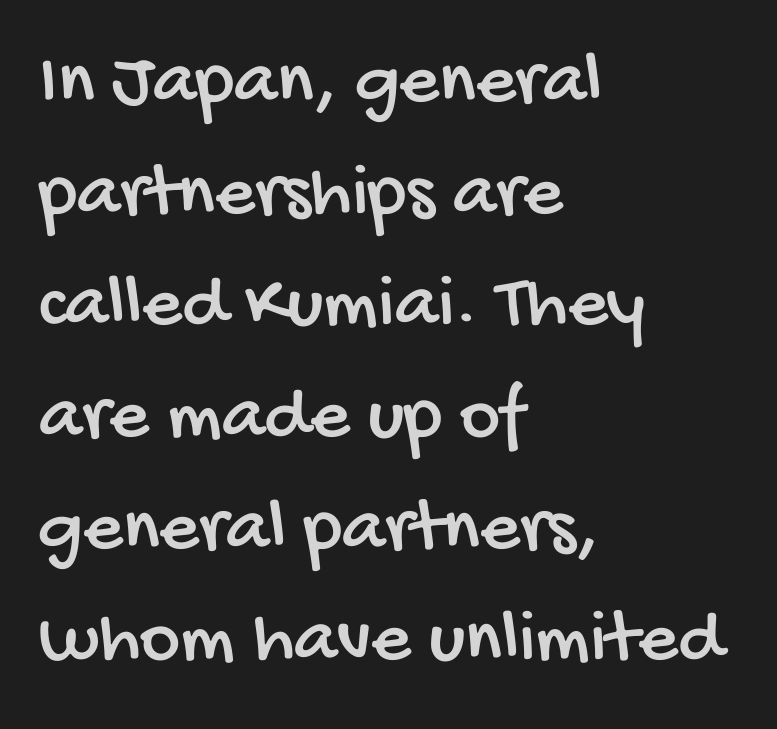
The image shows 77 px condensed sans-serif type; set left-aligned, normal line spacing (1.45x), normal letter spacing, not underlined; low stroke contrast and a large x-height.
